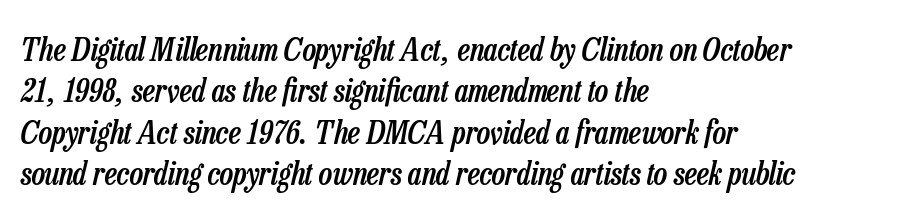
The passage shown has conventional tracking throughout. The passage shown is typed in a proportional face where columns would drift. If you drew a ruler down the left edge, every line would touch it. Whoever set this chose a conventional vertical rhythm. The space directly below the letters is spotless. I'd describe the lettering as semibold — firm but not a full bold.
